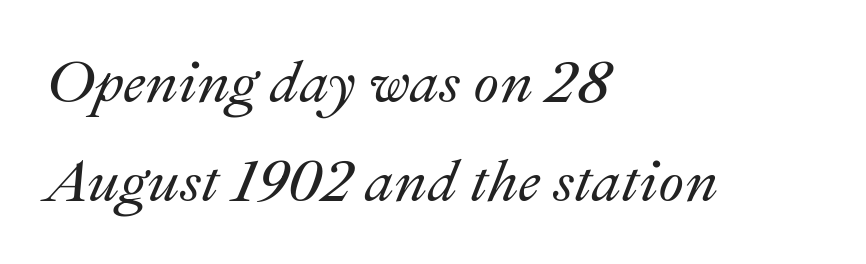
The image shows 59 px text type, italic (leaning right); set left-aligned, normal line spacing (1.67x), normal letter spacing, not underlined; medium stroke contrast and a small x-height.
